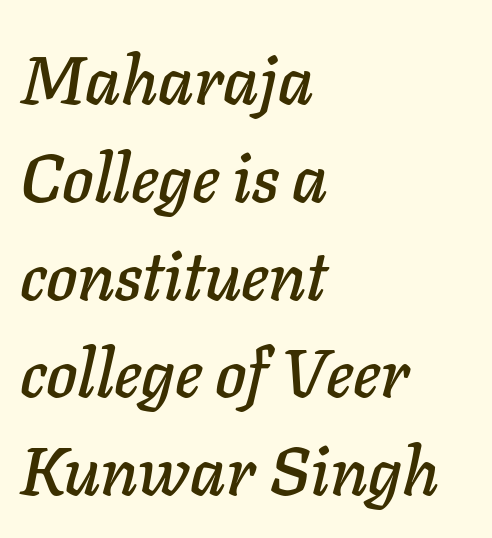
Q: Is the text italic (slanted)? A: Yes, it leans right by about 11 degrees.
Q: Is the text underlined? A: No.
Q: How is the paragraph aligned? A: Left-aligned.
Q: Is the spacing between letters normal or unusually wide? A: Normal.
Q: Is the spacing between lines tight, normal or loose? A: Normal.
Q: Width (condensed, normal, or wide)? A: Normal.
Q: Stroke contrast? A: Low.
Q: x-height? A: Medium.
Q: Monospaced? A: No.
